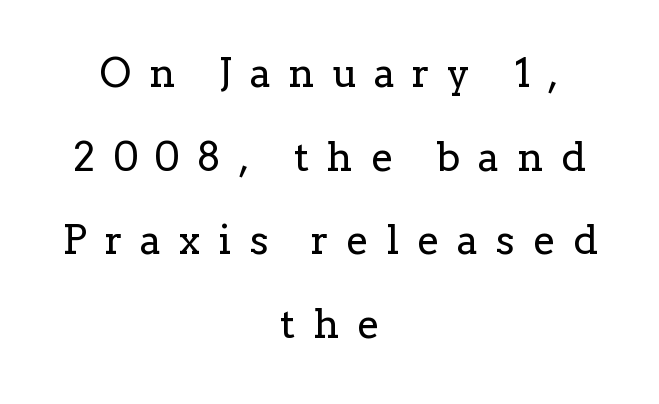
{"serif": "yes", "italic": "no", "bold": "no", "weight": "regular", "width": "normal", "stroke_contrast": "low", "x_height": "medium", "monospaced": "no", "underline": "no", "align": "center", "line_spacing": "loose", "line_spacing_ratio": 2.09, "letter_spacing": "wide", "letter_spacing_em": 0.45, "glyph_px": 40}
